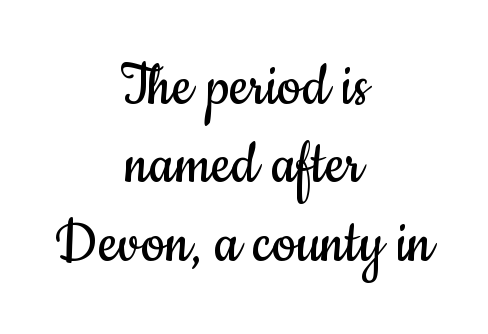
The image shows 67 px regular-weight, condensed sans-serif type; set centered, line spacing 1.17x, normal letter spacing, not underlined; low stroke contrast and a small x-height.
